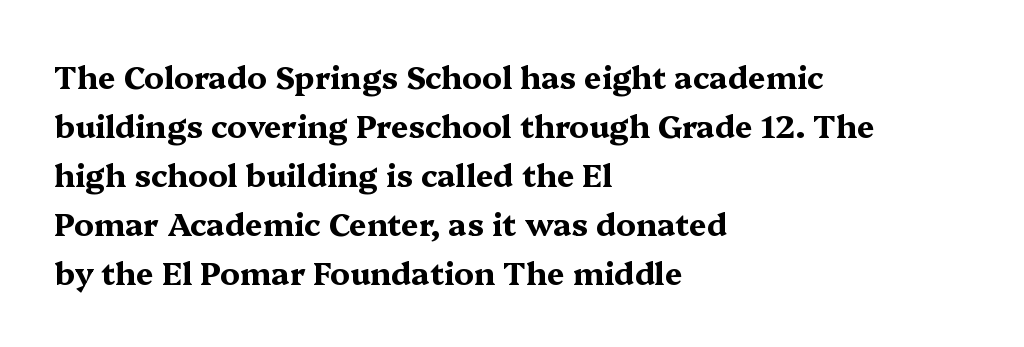
Q: Is the text bold? A: Yes.
Q: Is the text italic (slanted)? A: No, it is upright.
Q: Is the typeface a serif or a sans-serif typeface? A: Serif.
Q: Is the text underlined? A: No.
Q: How is the paragraph aligned? A: Left-aligned.
Q: Is the spacing between letters normal or unusually wide? A: Normal.
Q: Is the spacing between lines tight, normal or loose? A: Normal.
Q: Width (condensed, normal, or wide)? A: Wide.
Q: Stroke contrast? A: Medium.
Q: x-height? A: Medium.
Q: Monospaced? A: No.
